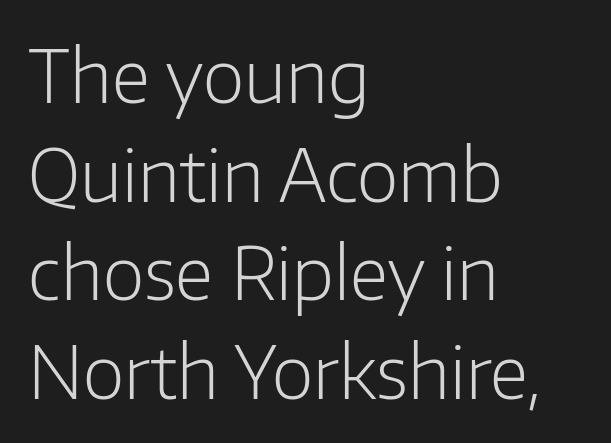
The image shows 72 px light sans-serif type, upright; set left-aligned, normal line spacing (1.37x), normal letter spacing, not underlined; low stroke contrast and a medium x-height.
